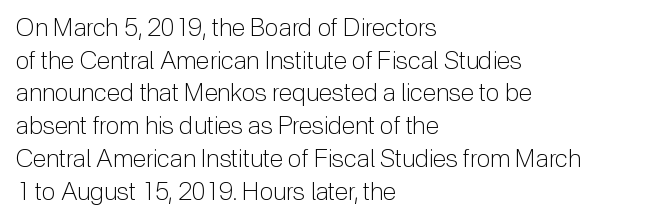
What's the leading like? Ordinary, nothing unusual. The passage shown has conventional tracking throughout. The typography opts for an upright posture over an oblique one. The passage is arranged the way most books set body copy — flush left.
